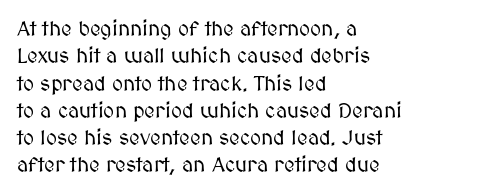
You could call the tracking neutral — neither tight nor loose. Honestly, there is no underline to notice here at all. This is roman type, the default non-slanted kind. Compared with a centered layout, this one pins lines to the left instead. Interline gaps are of average width in this sample.
